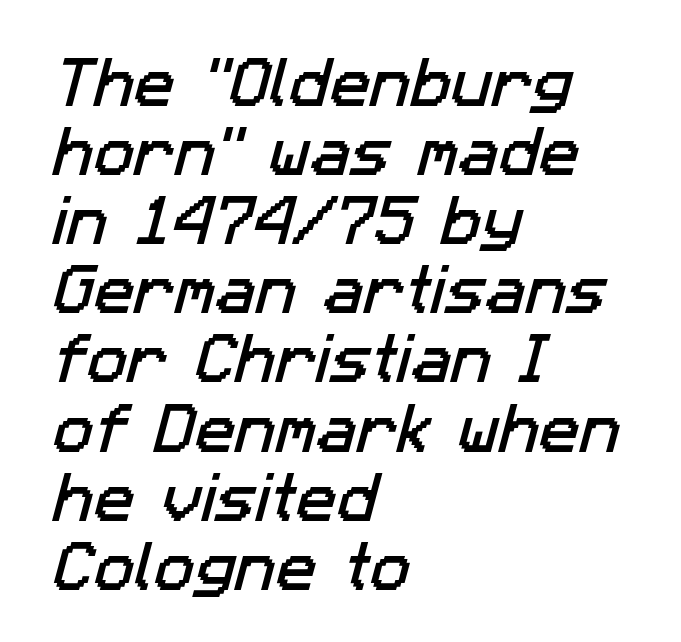
{"serif": "no", "width": "normal", "stroke_contrast": "low", "x_height": "medium", "monospaced": "no", "underline": "no", "align": "left", "line_spacing": "normal", "line_spacing_ratio": 1.28, "letter_spacing": "normal", "letter_spacing_em": 0.0, "glyph_px": 54}
